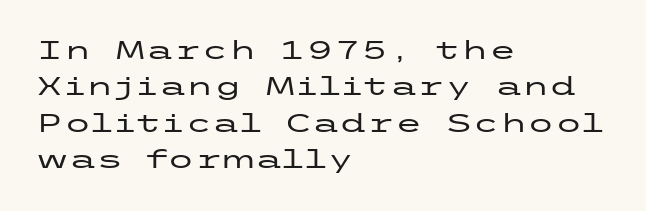
Q: Is the text italic (slanted)? A: No, it is upright.
Q: Is the text underlined? A: No.
Q: How is the paragraph aligned? A: Left-aligned.
Q: Is the spacing between letters normal or unusually wide? A: Normal.
Q: Is the spacing between lines tight, normal or loose? A: Normal.
